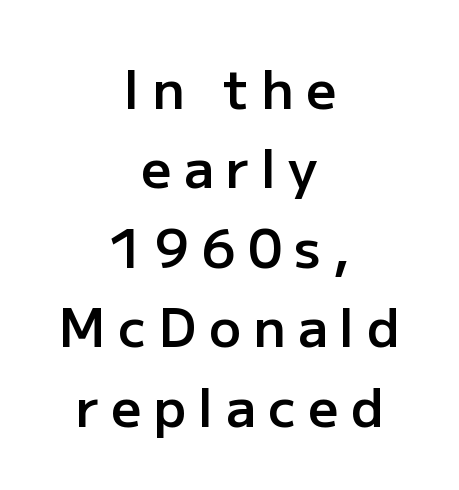
{"serif": "no", "italic": "no", "bold": "semi", "weight": "semibold", "width": "normal", "stroke_contrast": "low", "x_height": "medium", "monospaced": "no", "underline": "no", "align": "center", "line_spacing": "normal", "line_spacing_ratio": 1.5, "letter_spacing": "wide", "letter_spacing_em": 0.23, "glyph_px": 53}
